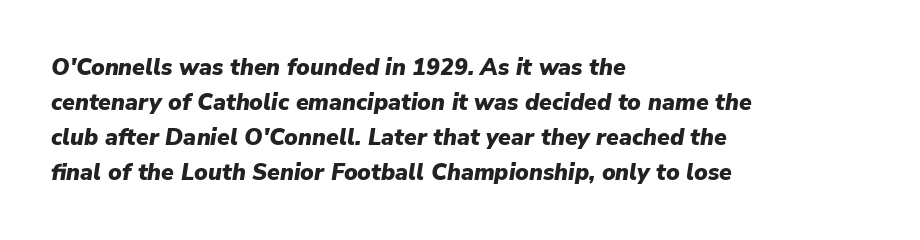
A normal amount of white space separates one row of letters from the next. Compared with a centered layout, this one pins lines to the left instead. Heavy, bold letterforms. Each row of text sits above clean, open space.
